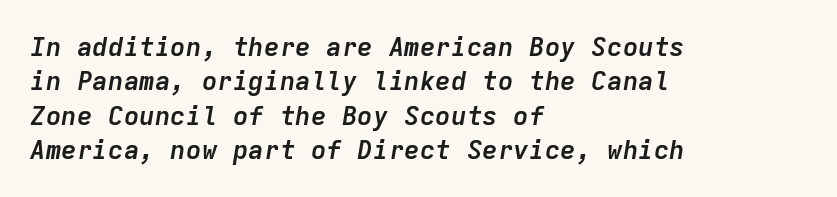
Q: Is the text bold? A: Yes.
Q: Is the text italic (slanted)? A: Yes, it leans right by about 9 degrees.
Q: Is the text underlined? A: No.
Q: How is the paragraph aligned? A: Left-aligned.
Q: Is the spacing between letters normal or unusually wide? A: Normal.
Q: Is the spacing between lines tight, normal or loose? A: Normal.
